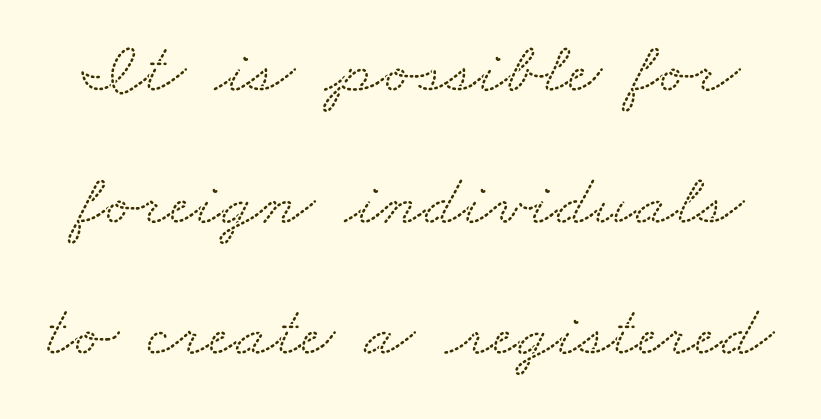
{"serif": "yes", "width": "wide", "stroke_contrast": "low", "x_height": "small", "monospaced": "no", "underline": "no", "line_spacing_ratio": 1.78, "letter_spacing": "normal", "letter_spacing_em": 0.0, "glyph_px": 74}
